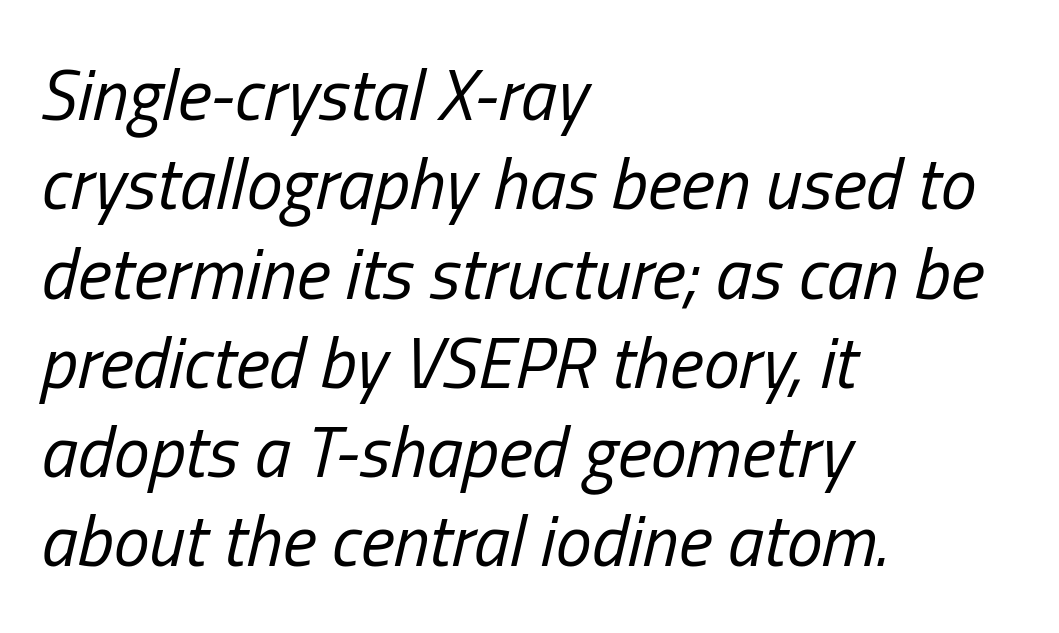
The image shows 72 px regular-weight, condensed type, italic (leaning right); set left-aligned, line spacing 1.24x, normal letter spacing, not underlined; low stroke contrast and a medium x-height.
